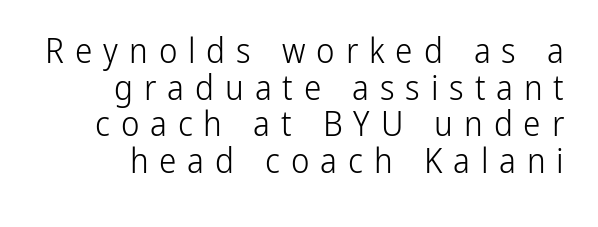
The image shows 35 px light, condensed sans-serif type, upright; set right-aligned, tight line spacing (1.05x), unusually wide letter spacing (+0.31 em), not underlined; low stroke contrast and a medium x-height.
